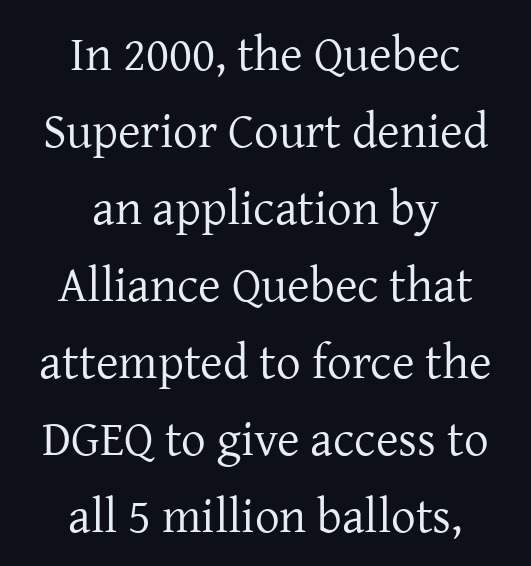
Q: Is the text bold? A: No.
Q: Is the text italic (slanted)? A: No, it is upright.
Q: Is the typeface a serif or a sans-serif typeface? A: Serif.
Q: Is the text underlined? A: No.
Q: How is the paragraph aligned? A: Centered.
Q: Is the spacing between letters normal or unusually wide? A: Normal.
Q: Is the spacing between lines tight, normal or loose? A: Normal.
Q: Width (condensed, normal, or wide)? A: Normal.
Q: Stroke contrast? A: Low.
Q: x-height? A: Medium.
Q: Monospaced? A: No.
